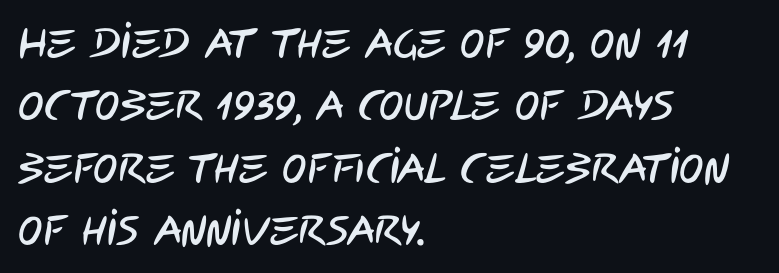
{"serif": "no", "width": "condensed", "stroke_contrast": "low", "x_height": "large", "monospaced": "no", "underline": "no", "align": "left", "line_spacing": "normal", "line_spacing_ratio": 1.52, "letter_spacing": "normal", "letter_spacing_em": 0.0, "glyph_px": 41}
